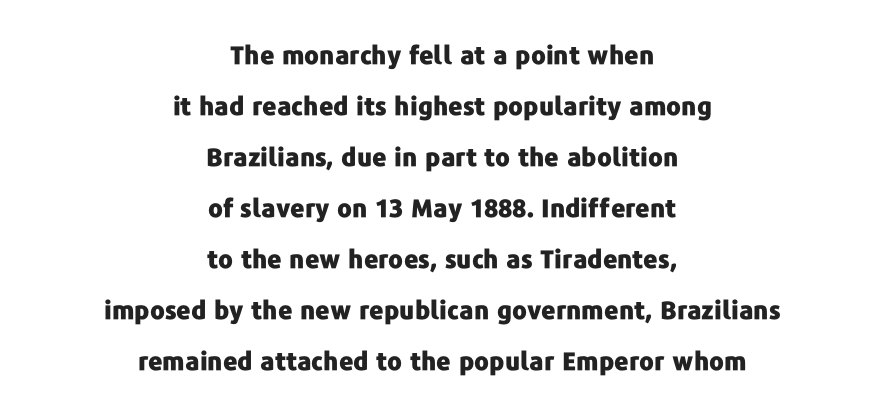
Loosely led — the rows are spread out. The typography opts for an upright posture over an oblique one. The strokes are fattened all the way to bold. The zone under the glyphs is completely vacant. The rendering positions every line midway between the sides. Glyph-to-glyph distance matches everyday printed text.
